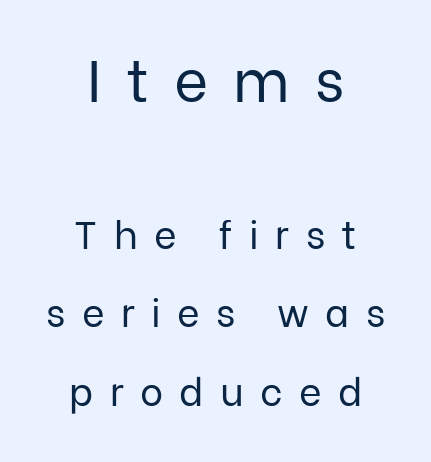
Q: Is the text bold? A: No.
Q: Is the text italic (slanted)? A: No, it is upright.
Q: Is the typeface a serif or a sans-serif typeface? A: Sans-serif.
Q: Is the text underlined? A: No.
Q: How is the paragraph aligned? A: Centered.
Q: Is the spacing between letters normal or unusually wide? A: Unusually wide.
Q: Is the spacing between lines tight, normal or loose? A: Loose.
Q: Which block of text is set in a larger size, the first (top) or the second (bottom)? A: The first (top) one.
Q: Width (condensed, normal, or wide)? A: Normal.
Q: Stroke contrast? A: Low.
Q: x-height? A: Medium.
Q: Monospaced? A: No.
